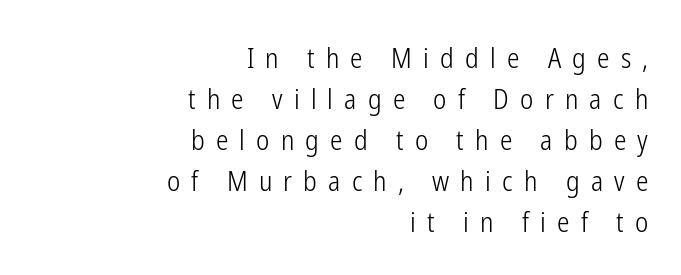
Q: Is the text bold? A: No.
Q: Is the text italic (slanted)? A: No, it is upright.
Q: Is the typeface a serif or a sans-serif typeface? A: Sans-serif.
Q: Is the text underlined? A: No.
Q: How is the paragraph aligned? A: Right-aligned.
Q: Is the spacing between letters normal or unusually wide? A: Unusually wide.
Q: Is the spacing between lines tight, normal or loose? A: Normal.
Q: Width (condensed, normal, or wide)? A: Condensed.
Q: Stroke contrast? A: Low.
Q: x-height? A: Medium.
Q: Monospaced? A: No.
